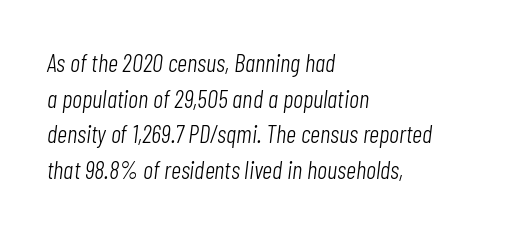
Q: Is the text bold? A: No.
Q: Is the text italic (slanted)? A: Yes, it leans right by about 7 degrees.
Q: Is the text underlined? A: No.
Q: How is the paragraph aligned? A: Left-aligned.
Q: Is the spacing between letters normal or unusually wide? A: Normal.
Q: Is the spacing between lines tight, normal or loose? A: Normal.
